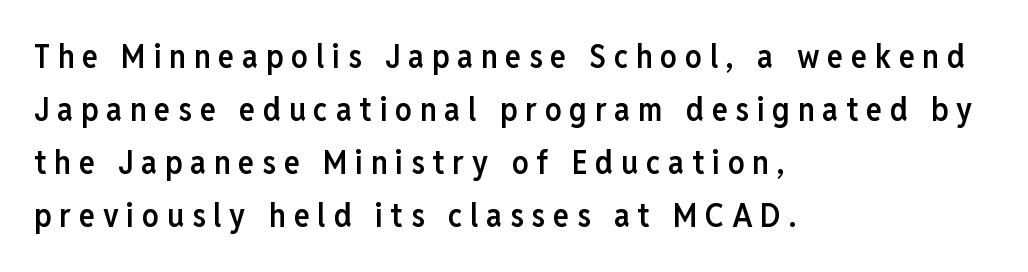
Note the varied advance widths — an 'i' is clearly narrower than an 'm'. The passage is arranged the way most books set body copy — flush left. Moderately thickened strokes mark this as semibold type. Quick note: interline space is typical. The zone under the glyphs is completely vacant. The glyphs in this specimen are sans serif.
